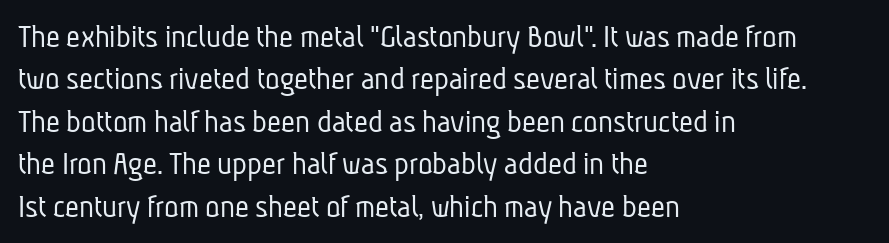
The image shows 34 px light, condensed sans-serif type; set left-aligned, normal line spacing (1.25x), normal letter spacing, not underlined; low stroke contrast and a medium x-height.
